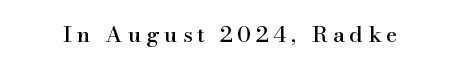
Q: Is the text italic (slanted)? A: No, it is upright.
Q: Is the text underlined? A: No.
Q: Is the spacing between letters normal or unusually wide? A: Unusually wide.
